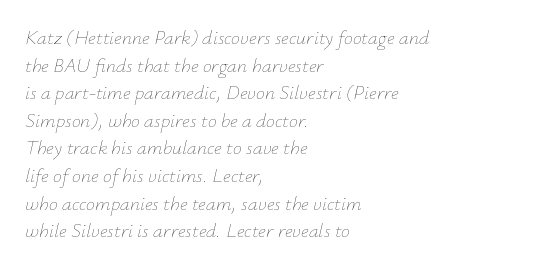
{"italic": "yes", "lean": "right", "slant_degrees": 12, "bold": "no", "underline": "no", "align": "left", "line_spacing": "normal", "line_spacing_ratio": 1.38, "letter_spacing": "normal", "letter_spacing_em": 0.0, "glyph_px": 20}
